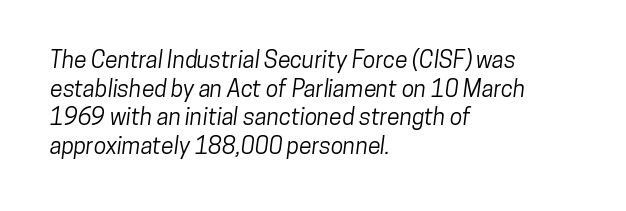
Q: Is the text underlined? A: No.
Q: How is the paragraph aligned? A: Left-aligned.
Q: Is the spacing between letters normal or unusually wide? A: Normal.
Q: Is the spacing between lines tight, normal or loose? A: Normal.
